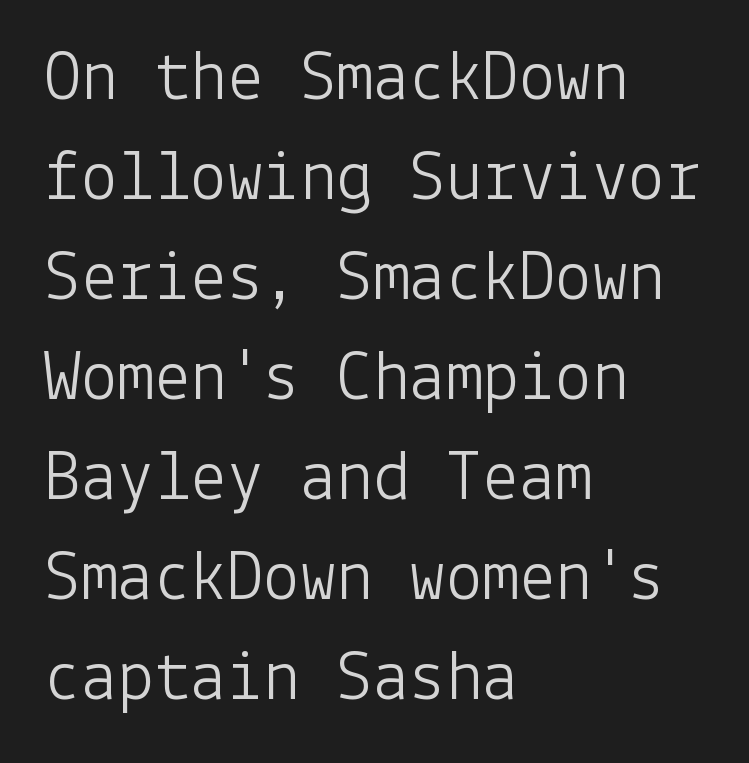
How would I describe the line gaps? Plain and ordinary. Spacing between characters is what you'd get straight out of the box. Each row of text sits above clean, open space. Check where the strokes stop: nothing finishes them off — pure sans.
